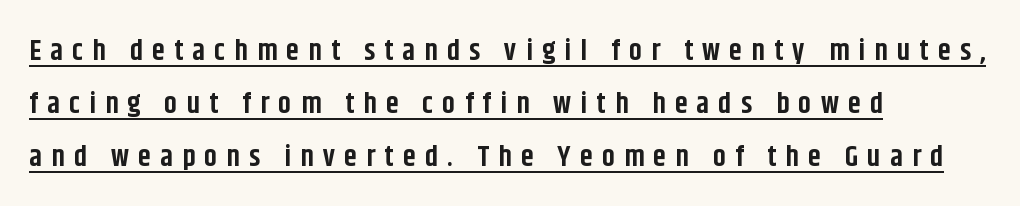
The image shows 29 px bold, condensed sans-serif type, upright; set left-aligned, line spacing 1.82x, unusually wide letter spacing (+0.32 em), underlined; low stroke contrast and a large x-height.
